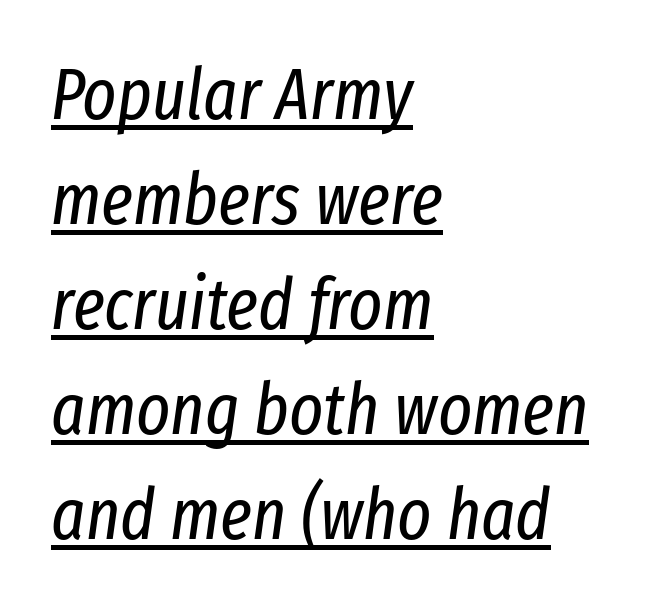
Q: Is the text bold? A: No.
Q: Is the text italic (slanted)? A: Yes, it leans right by about 8 degrees.
Q: Is the text underlined? A: Yes.
Q: How is the paragraph aligned? A: Left-aligned.
Q: Is the spacing between letters normal or unusually wide? A: Normal.
Q: Is the spacing between lines tight, normal or loose? A: Normal.
Q: Width (condensed, normal, or wide)? A: Condensed.
Q: Stroke contrast? A: Low.
Q: x-height? A: Medium.
Q: Monospaced? A: No.
